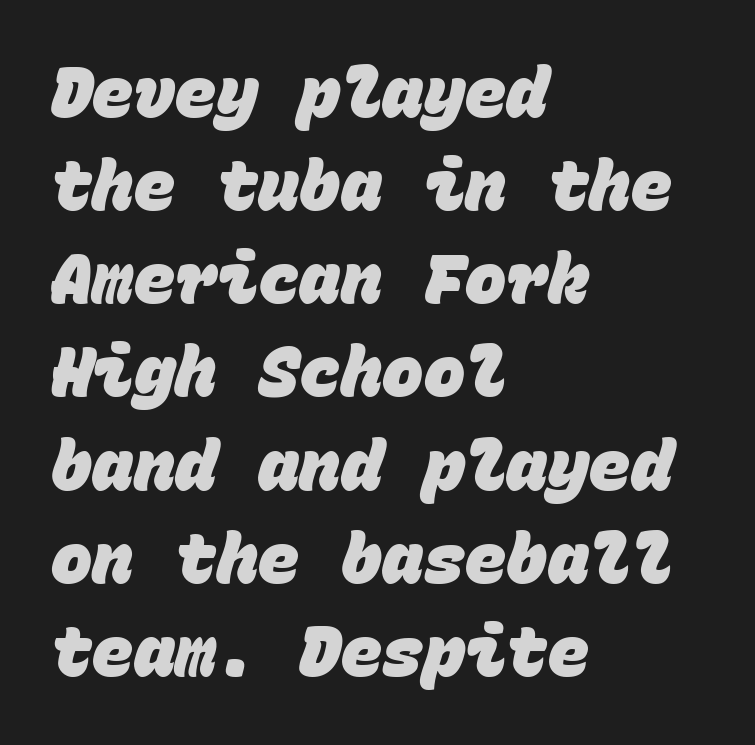
{"serif": "no", "bold": "yes", "weight": "heavy", "width": "normal", "stroke_contrast": "low", "x_height": "large", "monospaced": "yes", "underline": "no", "align": "left", "line_spacing": "normal", "line_spacing_ratio": 1.35, "letter_spacing": "normal", "letter_spacing_em": 0.0, "glyph_px": 69}
